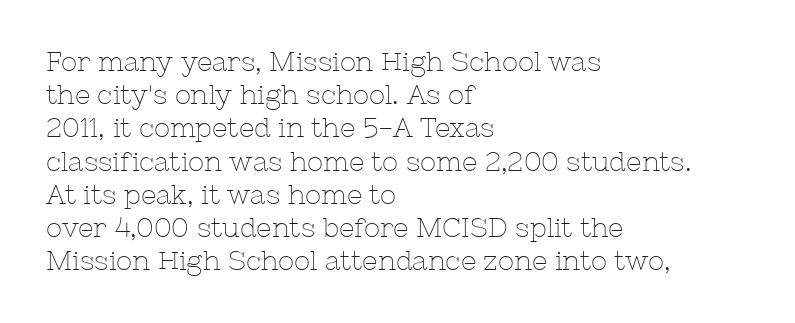
The image shows 27 px text type, upright; set left-aligned, line spacing 1.23x, normal letter spacing, not underlined.
